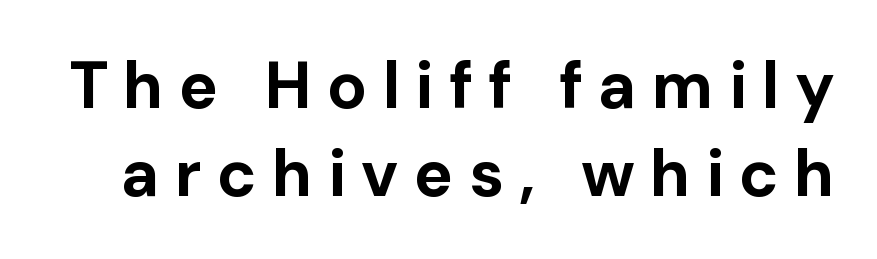
The image shows 66 px bold sans-serif type, upright; set normal line spacing (1.33x), unusually wide letter spacing (+0.23 em), not underlined; low stroke contrast and a medium x-height.
